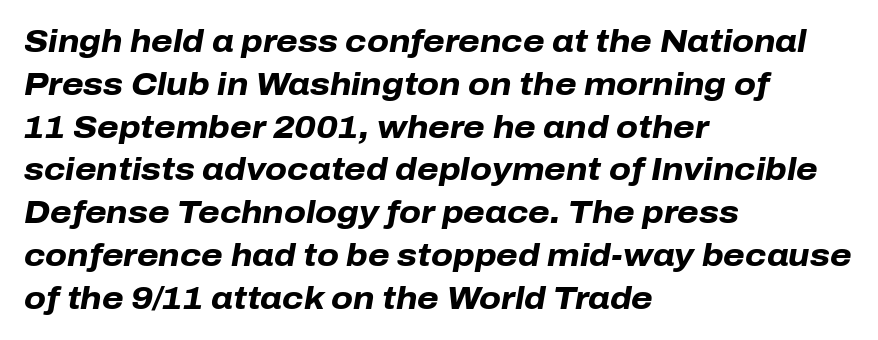
These lines are set flush left with a ragged right edge. Does the weight exceed regular? Yes, all the way to bold. The text carries the slant typical of an italic or oblique font. Proportional: the letters do not fall into vertical columns. Rows of type keep a routine distance in the vertical direction.
